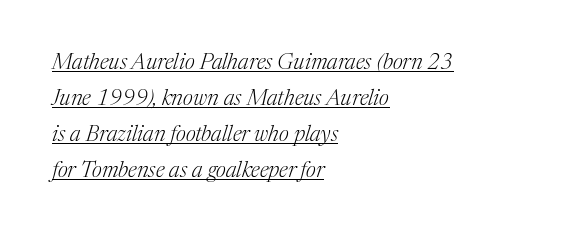
Q: Is the text bold? A: No.
Q: Is the text italic (slanted)? A: Yes, it leans right by about 17 degrees.
Q: Is the text underlined? A: Yes.
Q: How is the paragraph aligned? A: Left-aligned.
Q: Is the spacing between letters normal or unusually wide? A: Normal.
Q: Is the spacing between lines tight, normal or loose? A: Normal.
